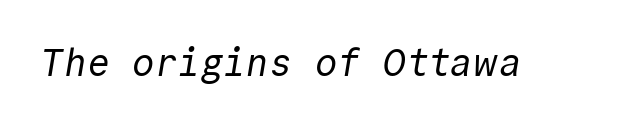
Q: Is the text bold? A: No.
Q: Is the typeface a serif or a sans-serif typeface? A: Sans-serif.
Q: Is the text underlined? A: No.
Q: Is the spacing between letters normal or unusually wide? A: Normal.
Q: Width (condensed, normal, or wide)? A: Normal.
Q: x-height? A: Medium.
Q: Monospaced? A: Yes.
